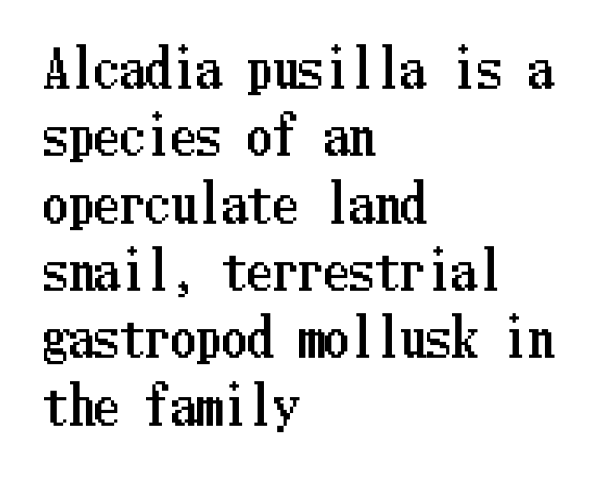
Type without underlining. Posture: vertical. Does the copy run flush right? No — it runs flush left. These lines sit exactly where default settings would place them. Is the letter spacing exaggerated? No — it looks like the ordinary default.
